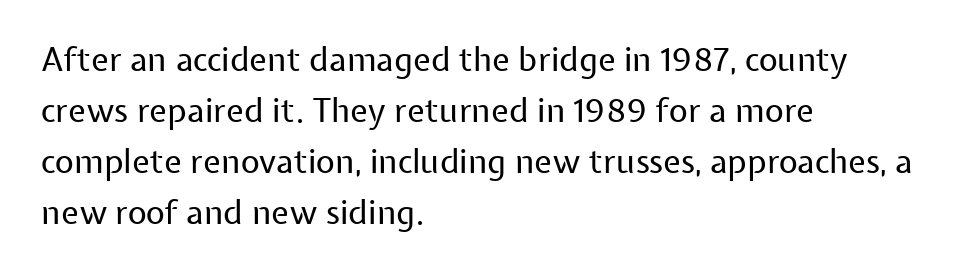
{"serif": "no", "italic": "no", "bold": "no", "weight": "regular", "width": "normal", "stroke_contrast": "low", "x_height": "medium", "monospaced": "no", "underline": "no", "align": "left", "line_spacing": "normal", "line_spacing_ratio": 1.55, "letter_spacing": "normal", "letter_spacing_em": 0.0, "glyph_px": 33}
